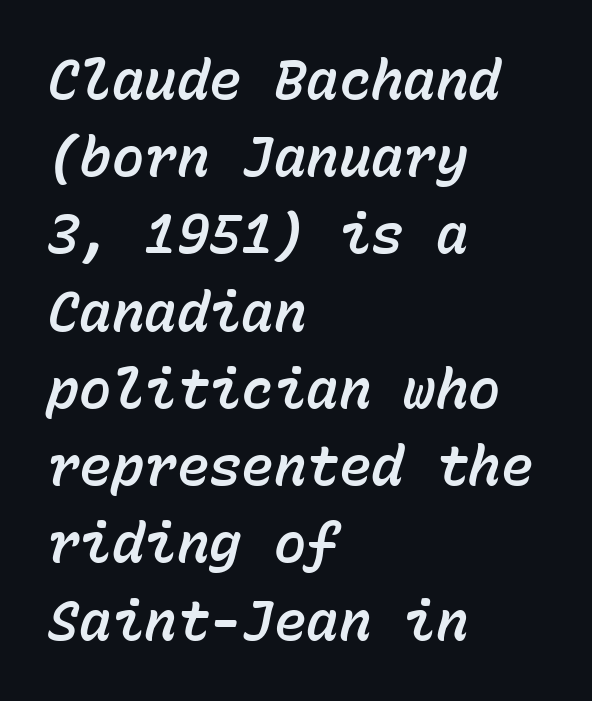
How are the letters spaced? Ordinarily, with no added tracking. Posture: slanted. Compared with a centered layout, this one pins lines to the left instead. The baseline area is clear.
